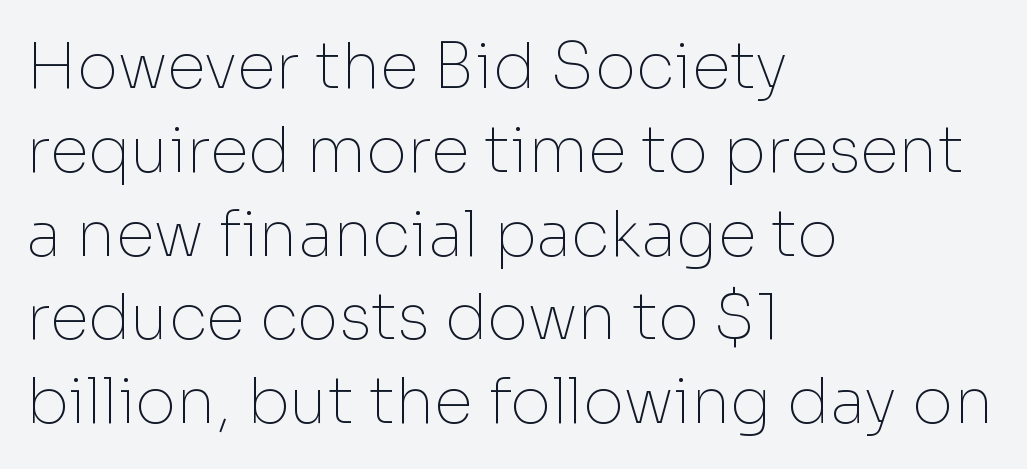
Q: Is the text bold? A: No.
Q: Is the text italic (slanted)? A: No, it is upright.
Q: Is the typeface a serif or a sans-serif typeface? A: Sans-serif.
Q: Is the text underlined? A: No.
Q: How is the paragraph aligned? A: Left-aligned.
Q: Is the spacing between letters normal or unusually wide? A: Normal.
Q: Is the spacing between lines tight, normal or loose? A: Normal.
Q: Width (condensed, normal, or wide)? A: Normal.
Q: Stroke contrast? A: Low.
Q: x-height? A: Medium.
Q: Monospaced? A: No.
